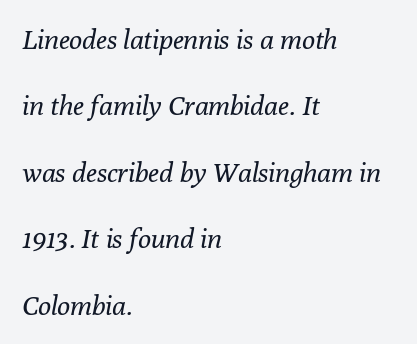
The image shows 27 px text type, italic (leaning right); set left-aligned, loose line spacing (2.46x), normal letter spacing, not underlined.
